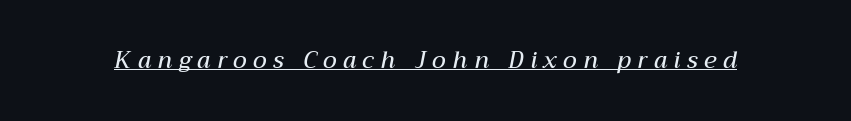
Glance below the letters and you will spot a drawn line. A somewhat darkened texture: the type is semibold rather than bold. Spacing between characters has been opened up far beyond the box default. Quick note: italic.
